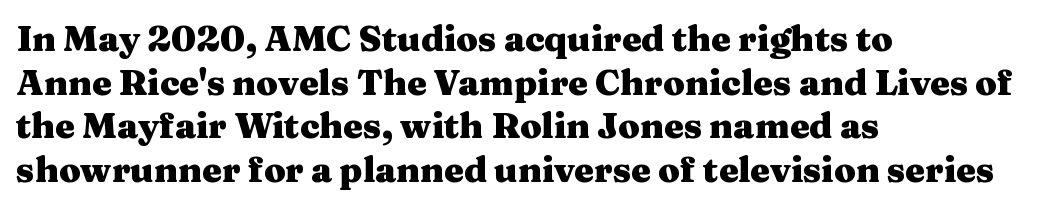
Q: Is the text bold? A: Yes.
Q: Is the text italic (slanted)? A: No, it is upright.
Q: Is the typeface a serif or a sans-serif typeface? A: Serif.
Q: Is the text underlined? A: No.
Q: How is the paragraph aligned? A: Left-aligned.
Q: Is the spacing between letters normal or unusually wide? A: Normal.
Q: Is the spacing between lines tight, normal or loose? A: Normal.
Q: Width (condensed, normal, or wide)? A: Wide.
Q: Stroke contrast? A: Medium.
Q: x-height? A: Medium.
Q: Monospaced? A: No.
